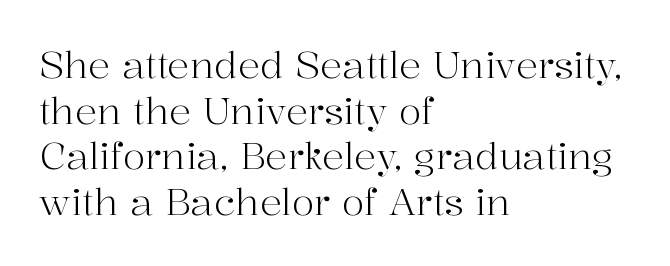
Q: Is the text bold? A: No.
Q: Is the text italic (slanted)? A: No, it is upright.
Q: Is the typeface a serif or a sans-serif typeface? A: Serif.
Q: Is the text underlined? A: No.
Q: How is the paragraph aligned? A: Left-aligned.
Q: Is the spacing between letters normal or unusually wide? A: Normal.
Q: Width (condensed, normal, or wide)? A: Normal.
Q: Stroke contrast? A: High.
Q: x-height? A: Medium.
Q: Monospaced? A: No.
